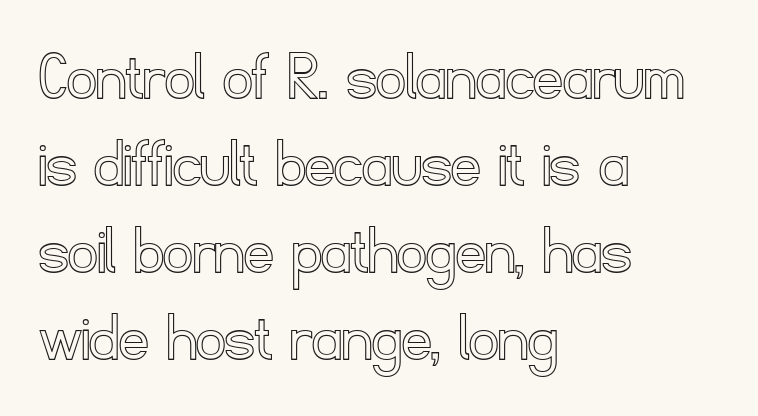
You can tell it's not italic because the verticals are truly vertical. This rendering uses left alignment, leaving the right contour irregular. You could call the tracking neutral — neither tight nor loose. You could not count columns in this text — the font is proportionally spaced. Only glyphs here, with clear space below each row.
